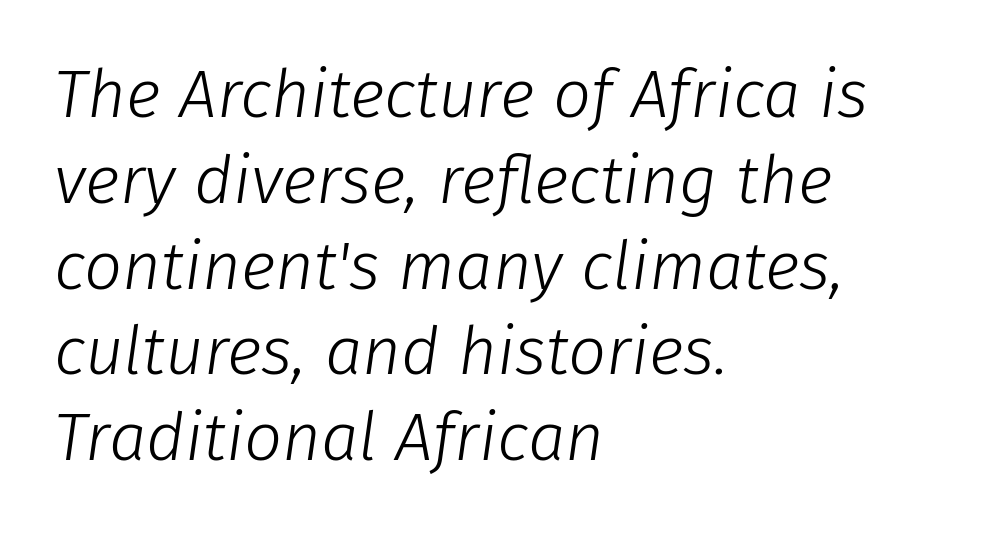
The image shows 67 px light type, italic (leaning right); set left-aligned, normal line spacing (1.28x), normal letter spacing, not underlined; low stroke contrast and a medium x-height.
